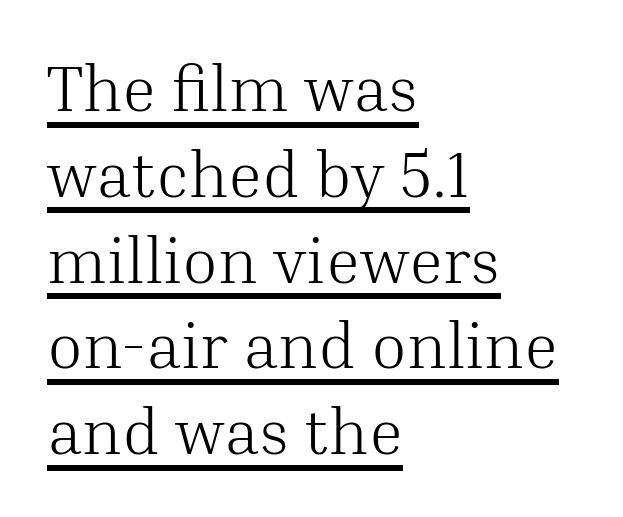
Q: Is the text bold? A: No.
Q: Is the text italic (slanted)? A: No, it is upright.
Q: Is the typeface a serif or a sans-serif typeface? A: Serif.
Q: Is the text underlined? A: Yes.
Q: How is the paragraph aligned? A: Left-aligned.
Q: Is the spacing between letters normal or unusually wide? A: Normal.
Q: Is the spacing between lines tight, normal or loose? A: Normal.
Q: Width (condensed, normal, or wide)? A: Normal.
Q: Stroke contrast? A: Medium.
Q: x-height? A: Medium.
Q: Monospaced? A: No.
